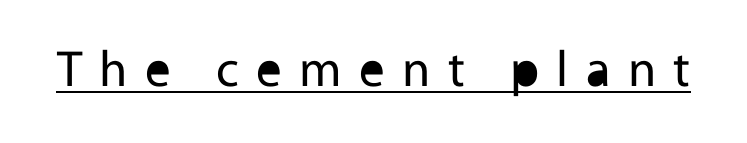
Q: Is the text bold? A: No.
Q: Is the text italic (slanted)? A: No, it is upright.
Q: Is the typeface a serif or a sans-serif typeface? A: Sans-serif.
Q: Is the text underlined? A: Yes.
Q: Is the spacing between letters normal or unusually wide? A: Unusually wide.
Q: Width (condensed, normal, or wide)? A: Normal.
Q: x-height? A: Medium.
Q: Monospaced? A: No.
